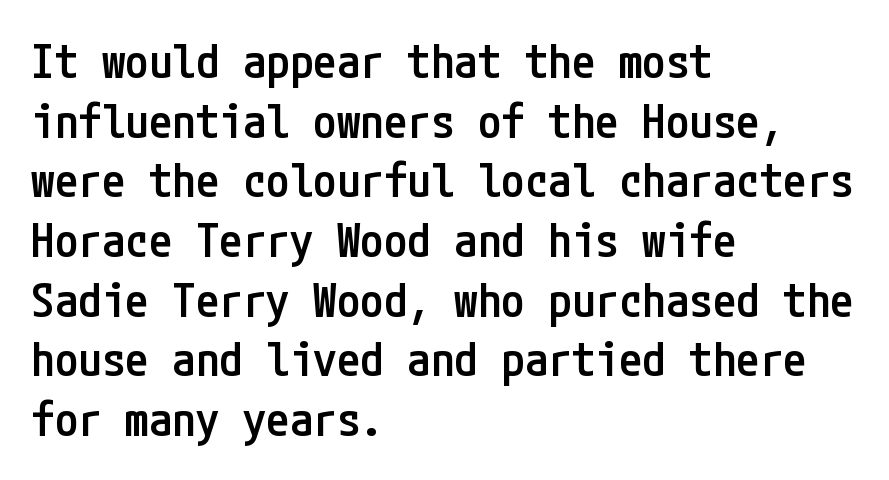
Notice how descenders clear the ascenders below comfortably — that's standard leading. Characters follow at the spacing the type designer built in. The rendering shows plain stroke endings on the letterforms — a sans-serif design. A bit beefed up — I'd call it semibold rather than bold. The rag falls on the right side of this text block.
